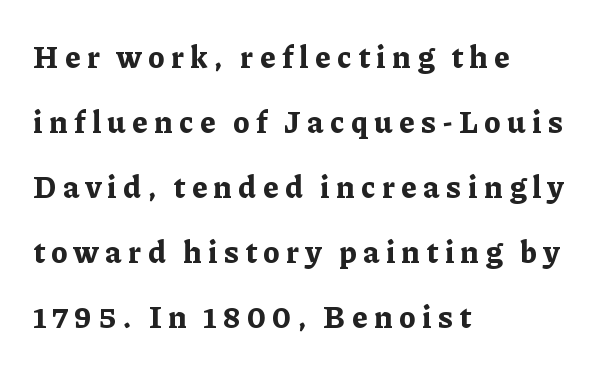
Q: Is the text bold? A: Yes.
Q: Is the text italic (slanted)? A: No, it is upright.
Q: Is the typeface a serif or a sans-serif typeface? A: Serif.
Q: Is the text underlined? A: No.
Q: How is the paragraph aligned? A: Left-aligned.
Q: Is the spacing between letters normal or unusually wide? A: Unusually wide.
Q: Is the spacing between lines tight, normal or loose? A: Loose.
Q: Width (condensed, normal, or wide)? A: Normal.
Q: Stroke contrast? A: Low.
Q: x-height? A: Medium.
Q: Monospaced? A: No.
